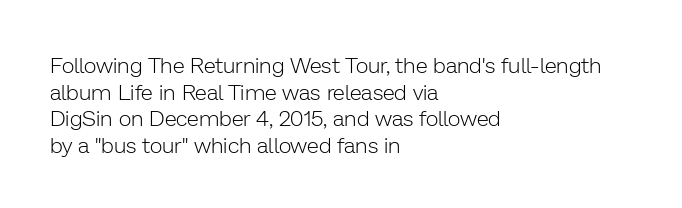
Q: Is the text bold? A: No.
Q: Is the text italic (slanted)? A: No, it is upright.
Q: Is the text underlined? A: No.
Q: How is the paragraph aligned? A: Left-aligned.
Q: Is the spacing between letters normal or unusually wide? A: Normal.
